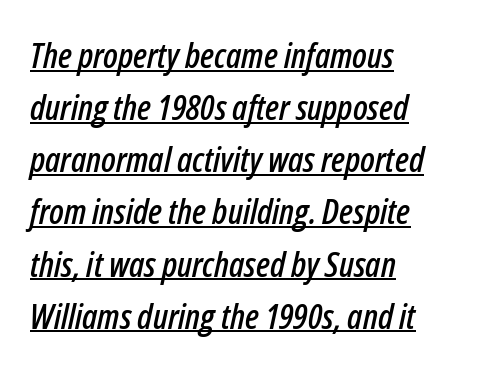
{"italic": "yes", "lean": "right", "slant_degrees": 12, "width": "condensed", "stroke_contrast": "low", "x_height": "medium", "monospaced": "no", "underline": "yes", "align": "left", "line_spacing": "normal", "line_spacing_ratio": 1.49, "letter_spacing": "normal", "letter_spacing_em": 0.0, "glyph_px": 35}
